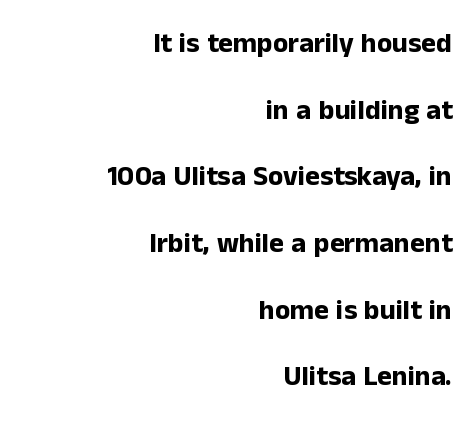
{"serif": "no", "italic": "no", "bold": "yes", "weight": "bold", "width": "normal", "stroke_contrast": "low", "x_height": "medium", "monospaced": "no", "underline": "no", "align": "right", "line_spacing": "loose", "line_spacing_ratio": 2.38, "letter_spacing": "normal", "letter_spacing_em": 0.0, "glyph_px": 28}
